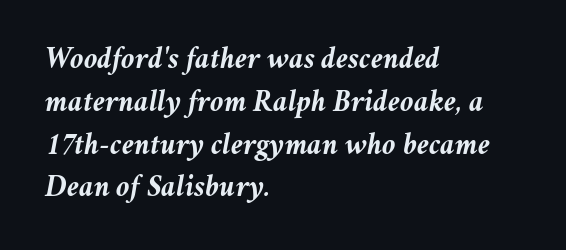
Is there much room between lines? A standard amount, neither cramped nor airy. Underline: absent. Is the type slanted? Yes — the strokes lean at a clear angle. The font is running at its bold setting.
